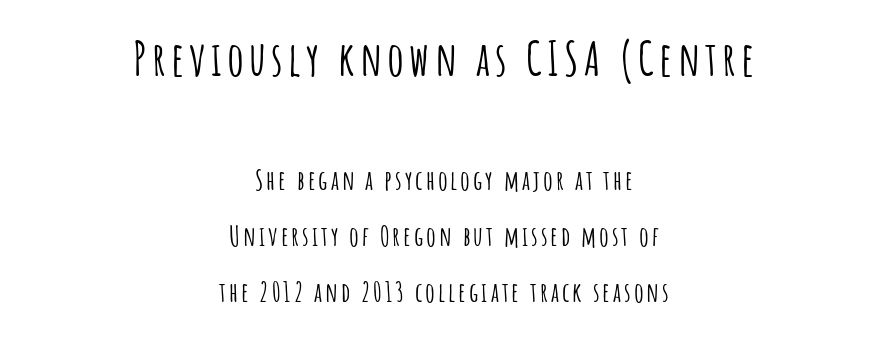
The image shows 47 px condensed sans-serif type, upright; set centered, loose line spacing (2.06x), not underlined; the first (top) block is 1.74x larger; low stroke contrast and a large x-height.
